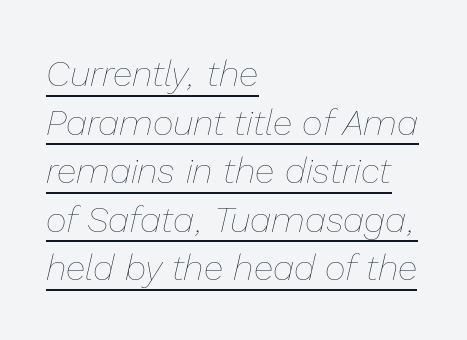
A typesetter would mark this as italic. Left-aligned paragraph, ragged on the right. Here the designer chose a conventional face with non-uniform glyph widths. The strokes carry an ordinary text weight at most.
